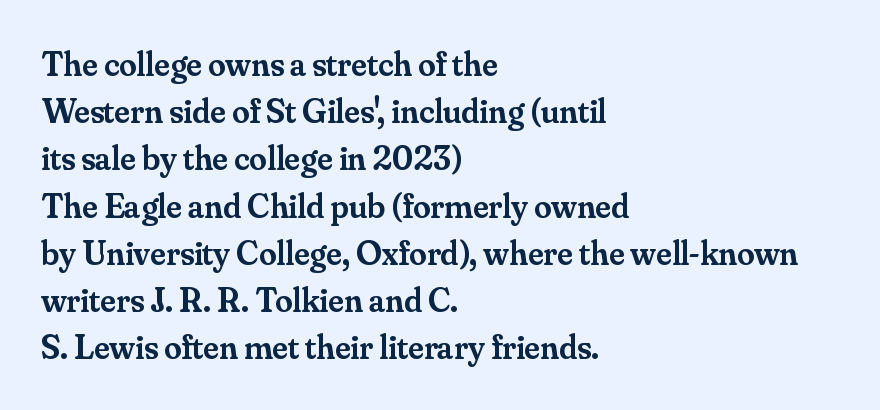
Q: Is the text bold? A: Semi-bold.
Q: Is the text italic (slanted)? A: No, it is upright.
Q: Is the typeface a serif or a sans-serif typeface? A: Serif.
Q: Is the text underlined? A: No.
Q: How is the paragraph aligned? A: Left-aligned.
Q: Is the spacing between letters normal or unusually wide? A: Normal.
Q: Is the spacing between lines tight, normal or loose? A: Normal.
Q: Width (condensed, normal, or wide)? A: Normal.
Q: Stroke contrast? A: Medium.
Q: x-height? A: Small.
Q: Monospaced? A: No.
